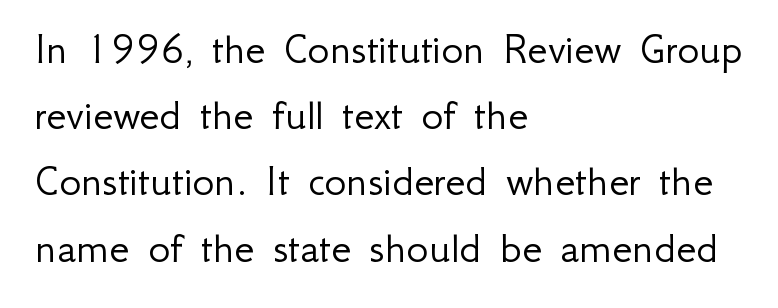
{"serif": "no", "italic": "no", "bold": "no", "weight": "light", "width": "normal", "stroke_contrast": "low", "x_height": "small", "monospaced": "no", "underline": "no", "align": "left", "line_spacing": "normal", "line_spacing_ratio": 1.44, "letter_spacing": "normal", "letter_spacing_em": 0.0, "glyph_px": 46}
